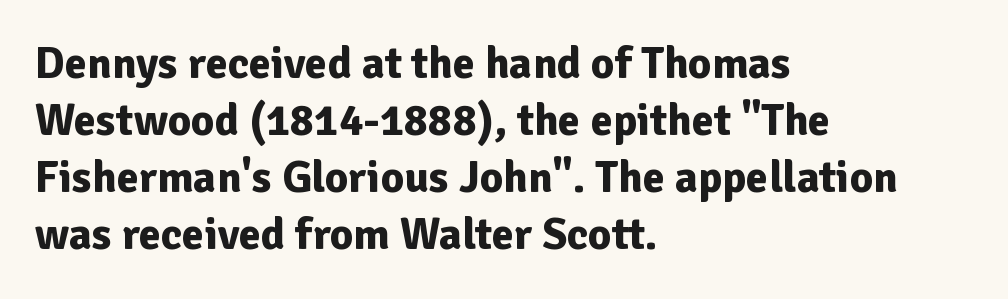
Each row of text sits above clean, open space. What weight is shown? A full bold with thick strokes. Typographically, this falls in the sans-serif category. Do the characters align in a grid? No, the font is proportional.
